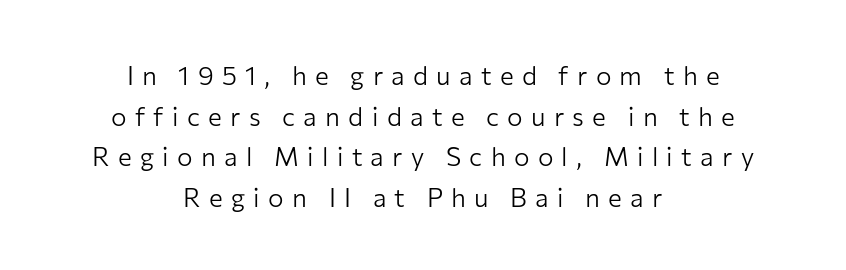
Q: Is the text bold? A: No.
Q: Is the text italic (slanted)? A: No, it is upright.
Q: Is the text underlined? A: No.
Q: How is the paragraph aligned? A: Centered.
Q: Is the spacing between letters normal or unusually wide? A: Unusually wide.
Q: Is the spacing between lines tight, normal or loose? A: Normal.
